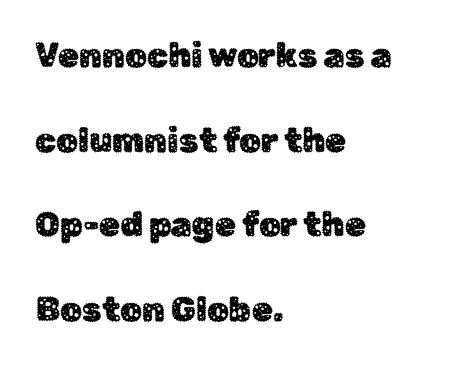
Does the lettering tilt? It doesn't — this is upright. Unlike a traditional serif, this face leaves its strokes unadorned. A typesetter would call this zero additional tracking. The space between consecutive lines is lavish. The zone under the glyphs is completely vacant.
